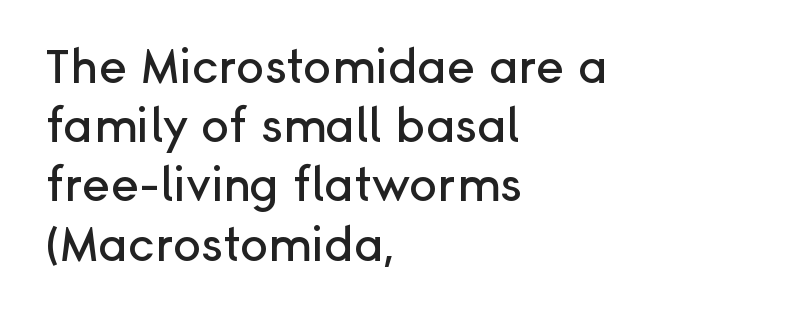
A roman cut, with each character standing at attention. A clean baseline with only descenders dipping below it. Note: no serifs on the glyphs. Which margin do the lines hug? The left one — the right edge is uneven. These lines keep a tight, regular rhythm from letter to letter. The rendering uses natural spacing where letterforms have individual widths.
